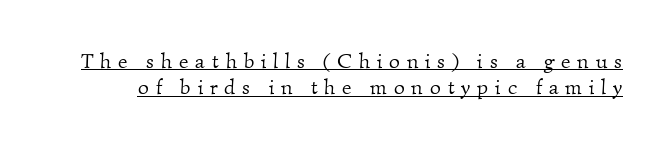
{"bold": "no", "underline": "yes", "line_spacing": "normal", "line_spacing_ratio": 1.25, "letter_spacing": "wide", "letter_spacing_em": 0.33, "glyph_px": 21}
